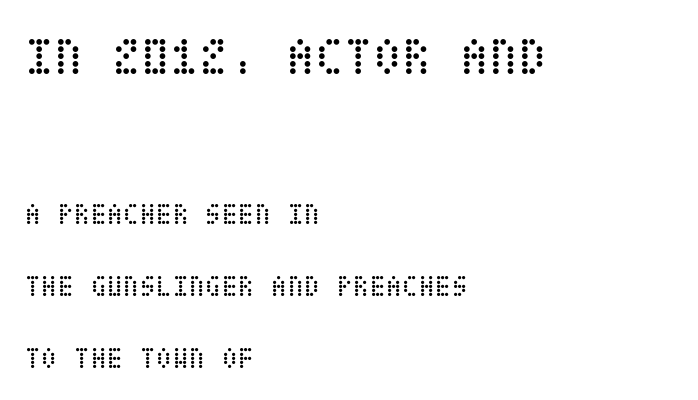
The image shows 53 px regular-weight, condensed type, upright; set left-aligned, loose line spacing (2.4x), normal letter spacing, not underlined; the first (top) block is 1.77x larger; low stroke contrast and a large x-height.
